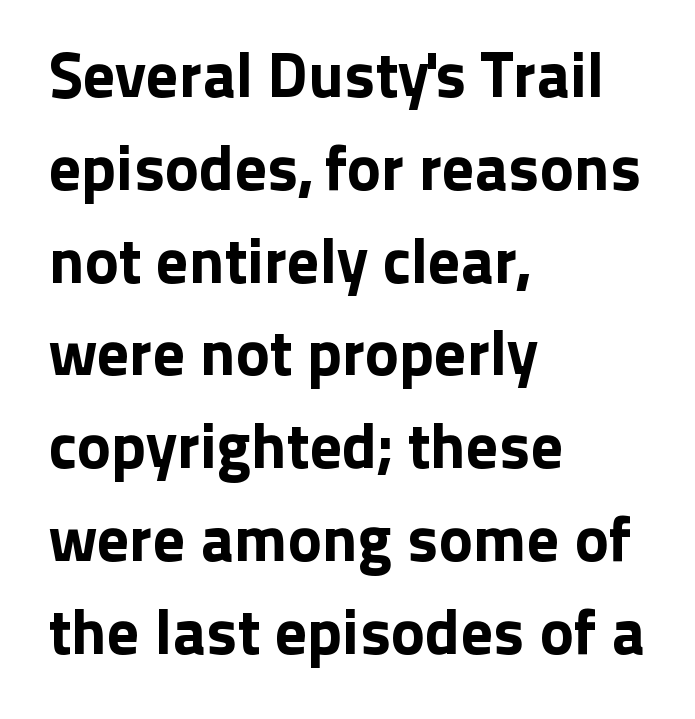
{"serif": "no", "italic": "no", "width": "normal", "stroke_contrast": "low", "x_height": "medium", "monospaced": "no", "underline": "no", "align": "left", "line_spacing": "normal", "line_spacing_ratio": 1.45, "letter_spacing": "normal", "letter_spacing_em": 0.0, "glyph_px": 64}
